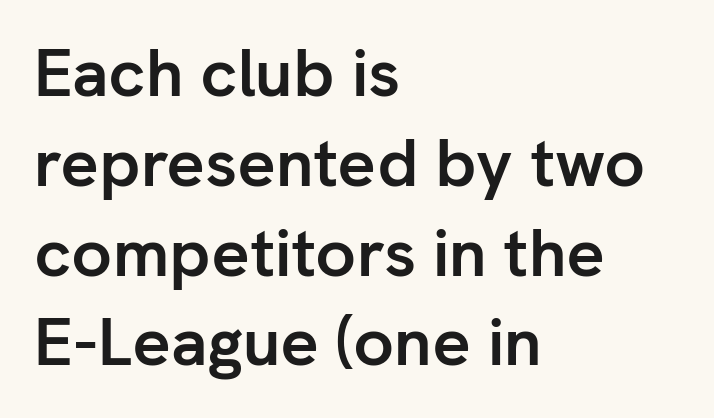
{"serif": "no", "italic": "no", "bold": "yes", "weight": "semibold", "width": "normal", "stroke_contrast": "low", "x_height": "medium", "monospaced": "no", "underline": "no", "align": "left", "line_spacing": "normal", "line_spacing_ratio": 1.34, "letter_spacing": "normal", "letter_spacing_em": 0.0, "glyph_px": 67}
